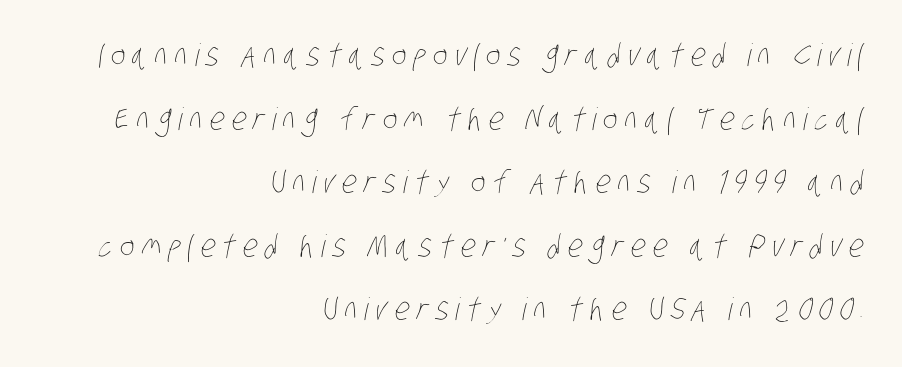
The passage shown is not underscored anywhere. Substantial extra tracking has been applied to these lines. The passage is arranged like a letterhead date or caption credit — flush right. Stems and bowls with no extra thickness — not bold. The face used here is proportionally spaced, like ordinary book or web type. The passage shown stacks its lines with a broad gap.
